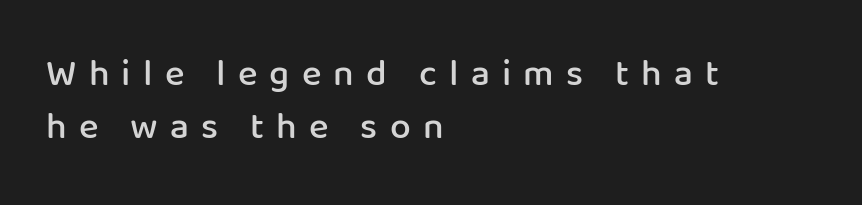
{"serif": "no", "italic": "no", "bold": "semi", "weight": "semibold", "width": "normal", "stroke_contrast": "low", "x_height": "medium", "monospaced": "no", "underline": "no", "align": "left", "line_spacing": "normal", "line_spacing_ratio": 1.43, "letter_spacing": "wide", "letter_spacing_em": 0.33, "glyph_px": 37}
